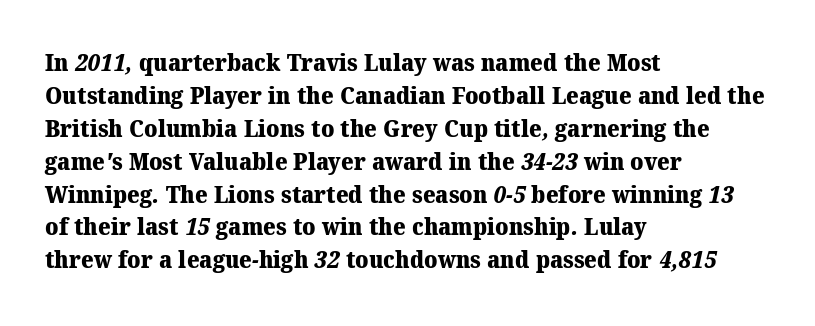
{"bold": "yes", "underline": "no", "align": "left", "line_spacing": "normal", "line_spacing_ratio": 1.37, "letter_spacing": "normal", "letter_spacing_em": 0.0, "glyph_px": 24}
